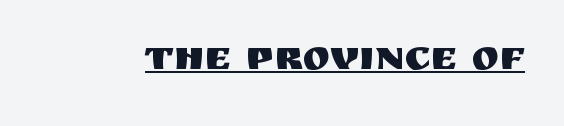
Q: Is the text italic (slanted)? A: No, it is upright.
Q: Is the typeface a serif or a sans-serif typeface? A: Sans-serif.
Q: Is the text underlined? A: Yes.
Q: Is the spacing between letters normal or unusually wide? A: Normal.
Q: Width (condensed, normal, or wide)? A: Normal.
Q: Stroke contrast? A: Medium.
Q: x-height? A: Large.
Q: Monospaced? A: No.
